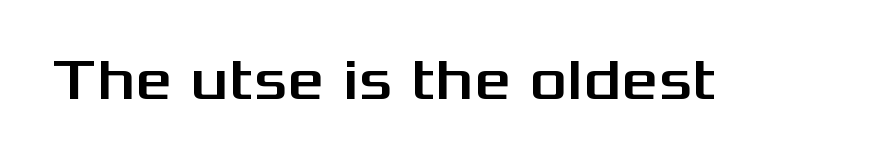
Q: Is the text italic (slanted)? A: No, it is upright.
Q: Is the typeface a serif or a sans-serif typeface? A: Sans-serif.
Q: Is the text underlined? A: No.
Q: Is the spacing between letters normal or unusually wide? A: Normal.
Q: Width (condensed, normal, or wide)? A: Wide.
Q: Stroke contrast? A: Medium.
Q: x-height? A: Medium.
Q: Monospaced? A: No.
